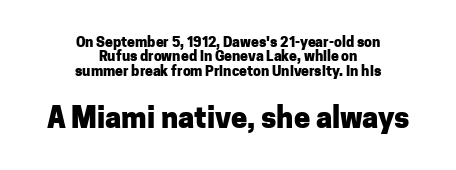
Compared with an ordinary text face, these strokes are far heavier — a full bold. Which chunk is bigger? The second one — the bottom block dwarfs the top. Are there feet on the stems? There aren't — it's a sans. Character widths vary here, with narrow letters taking less room than wide ones.
